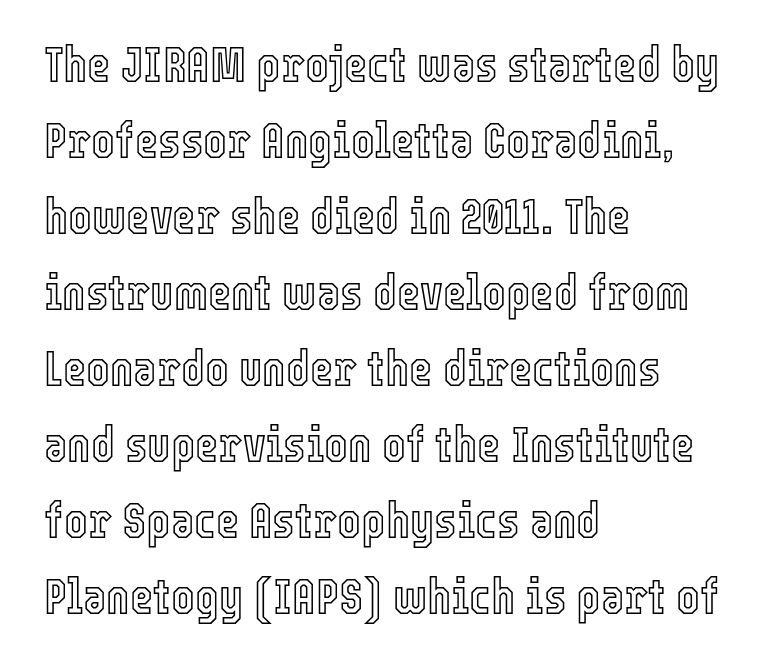
A bare baseline throughout the passage. Casual observation: everything's shoved over to the left. The line-height multiplier appears to be the usual default. The gaps between neighbouring characters are ordinary and unremarkable. Looks like regular typesetting: each glyph gets only the width it needs.
